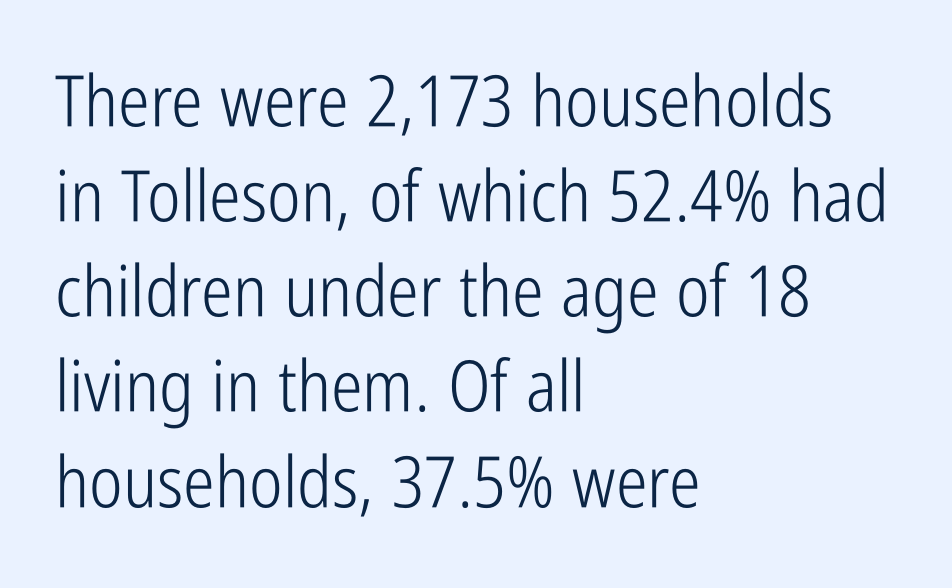
{"serif": "no", "italic": "no", "bold": "no", "weight": "light", "width": "condensed", "stroke_contrast": "low", "x_height": "medium", "monospaced": "no", "underline": "no", "align": "left", "line_spacing": "normal", "line_spacing_ratio": 1.34, "letter_spacing": "normal", "letter_spacing_em": 0.0, "glyph_px": 71}
